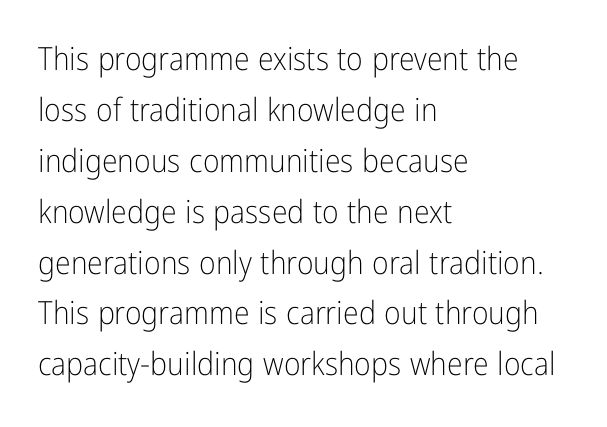
Q: Is the text bold? A: No.
Q: Is the text italic (slanted)? A: No, it is upright.
Q: Is the typeface a serif or a sans-serif typeface? A: Sans-serif.
Q: Is the text underlined? A: No.
Q: How is the paragraph aligned? A: Left-aligned.
Q: Is the spacing between letters normal or unusually wide? A: Normal.
Q: Is the spacing between lines tight, normal or loose? A: Normal.
Q: Width (condensed, normal, or wide)? A: Condensed.
Q: Stroke contrast? A: Low.
Q: x-height? A: Medium.
Q: Monospaced? A: No.
